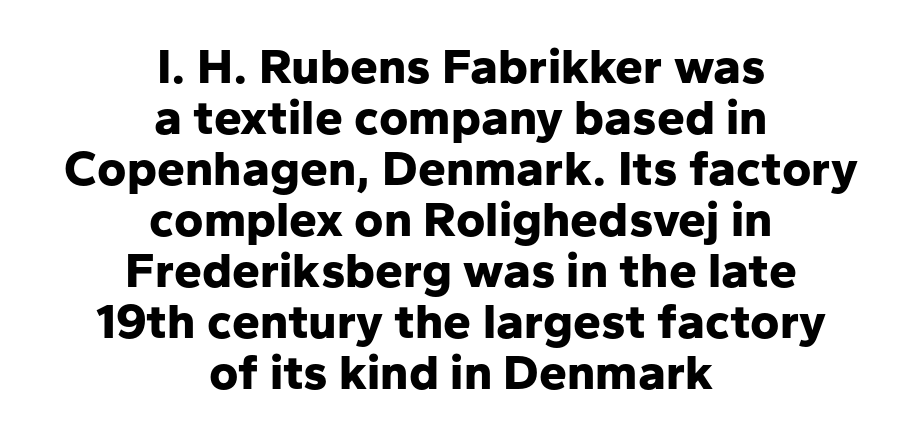
Q: Is the text bold? A: Yes.
Q: Is the text italic (slanted)? A: No, it is upright.
Q: Is the typeface a serif or a sans-serif typeface? A: Sans-serif.
Q: Is the text underlined? A: No.
Q: How is the paragraph aligned? A: Centered.
Q: Is the spacing between letters normal or unusually wide? A: Normal.
Q: Is the spacing between lines tight, normal or loose? A: Tight.
Q: Width (condensed, normal, or wide)? A: Normal.
Q: Stroke contrast? A: Low.
Q: x-height? A: Medium.
Q: Monospaced? A: No.
